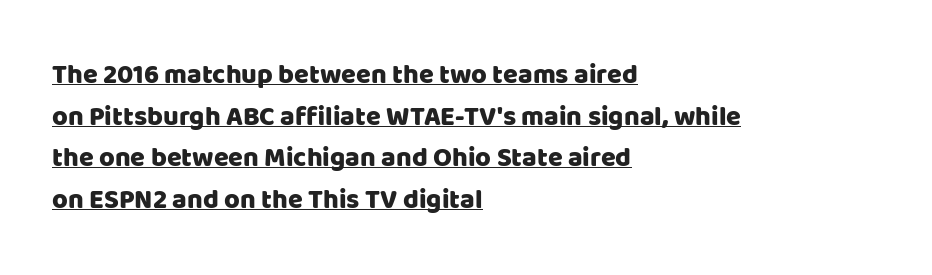
{"italic": "no", "underline": "yes", "align": "left", "line_spacing": "normal", "line_spacing_ratio": 1.54, "letter_spacing": "normal", "letter_spacing_em": 0.0, "glyph_px": 27}
